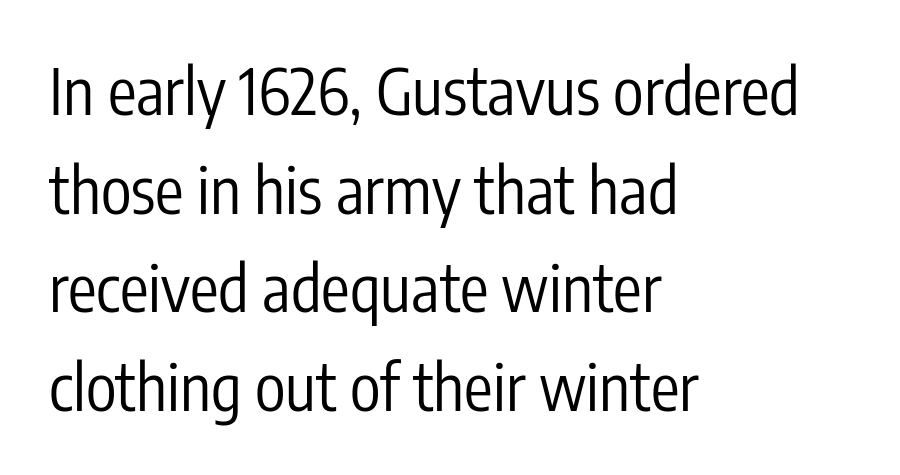
The image shows 64 px regular-weight, condensed sans-serif type, upright; set left-aligned, normal line spacing (1.54x), normal letter spacing, not underlined; low stroke contrast and a medium x-height.
